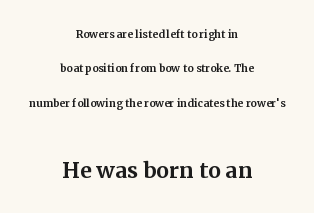
The image shows 29 px serif type, upright; set centered, loose line spacing (2.46x), normal letter spacing, not underlined; the second (bottom) block is 2.07x larger; medium stroke contrast and a medium x-height.
